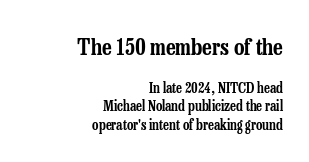
The tracking reads as untouched default to a designer's eye. Glance below the letters and you will spot only blank space. Italic: no, the glyphs are upright roman. One-word summary of the alignment: right. The earlier block is typeset at a bigger size than the later block. How would I describe the line gaps? Plain and ordinary.
